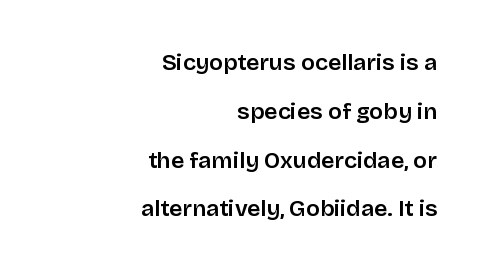
These lines are set flush right with a ragged left edge. The lettering stays uniformly vertical, giving the passage a roman look. Glyph-to-glyph distance matches everyday printed text. Each glyph is drawn with semibold strokes, heavier than normal yet not fully bold. A great deal of white space separates one row of letters from the next.
